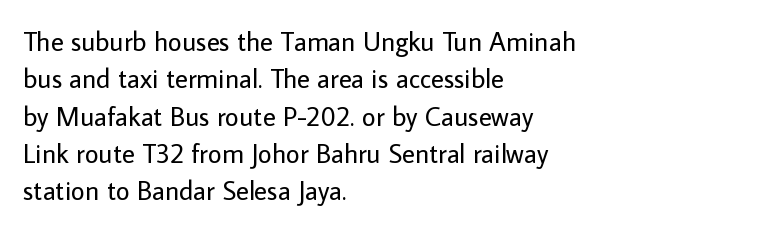
The image shows 27 px text type, upright; set left-aligned, normal line spacing (1.38x), normal letter spacing, not underlined.
